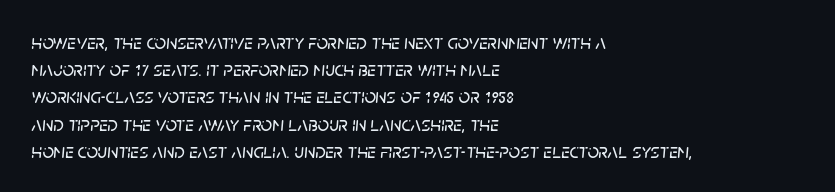
{"italic": "yes", "lean": "right", "slant_degrees": 5, "underline": "no", "align": "left", "line_spacing": "normal", "line_spacing_ratio": 1.36, "letter_spacing": "normal", "letter_spacing_em": 0.0, "glyph_px": 20}
